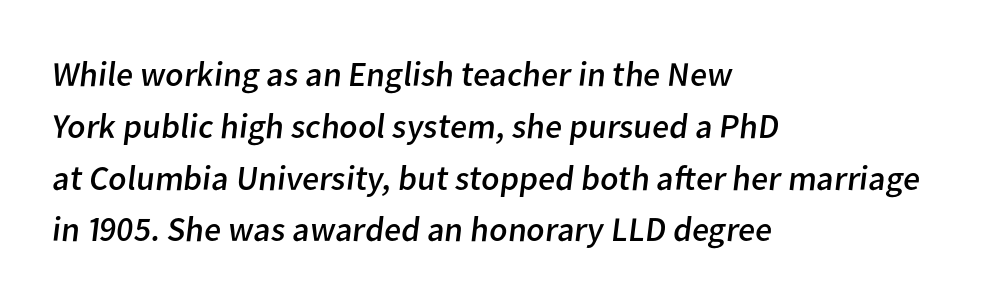
{"serif": "no", "bold": "no", "weight": "regular", "width": "normal", "stroke_contrast": "low", "x_height": "medium", "monospaced": "no", "underline": "no", "align": "left", "line_spacing": "normal", "line_spacing_ratio": 1.48, "letter_spacing": "normal", "letter_spacing_em": 0.0, "glyph_px": 35}
